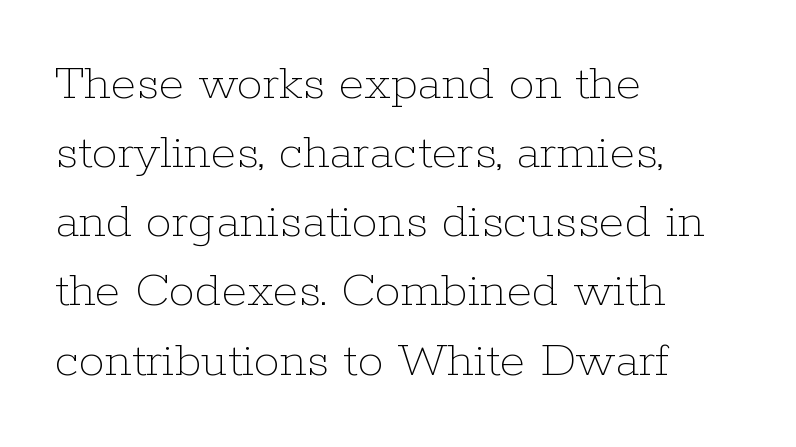
A classic flush-left, rag-right setting is used for this passage. The strip under each line holds only bare page. Ordinary non-slanted type is in use. Stem width sits at or under what a default text font uses.
